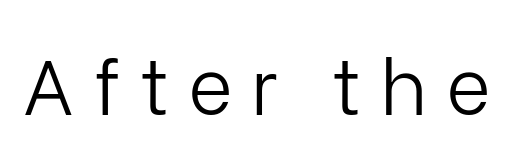
{"serif": "no", "italic": "no", "bold": "no", "weight": "light", "width": "normal", "stroke_contrast": "low", "x_height": "medium", "monospaced": "no", "underline": "no", "letter_spacing": "wide", "letter_spacing_em": 0.24, "glyph_px": 77}
